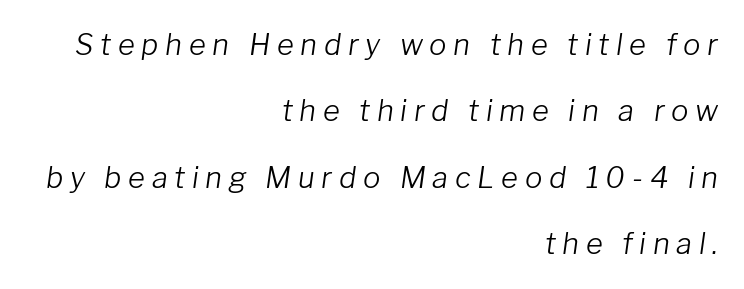
{"italic": "yes", "lean": "right", "slant_degrees": 8, "bold": "no", "weight": "light", "width": "normal", "stroke_contrast": "low", "x_height": "medium", "monospaced": "no", "underline": "no", "align": "right", "line_spacing": "loose", "line_spacing_ratio": 2.29, "letter_spacing": "wide", "letter_spacing_em": 0.23, "glyph_px": 29}
